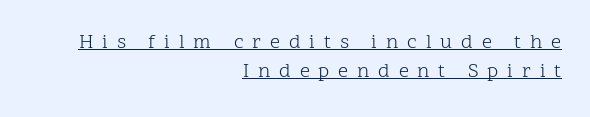
Casual observation: everything's shoved over to the right. This is underlined copy, the kind a proofreader might mark for attention. There is plenty of visible air inserted between adjacent glyphs. The letters stand straight up with perfectly vertical stems.
